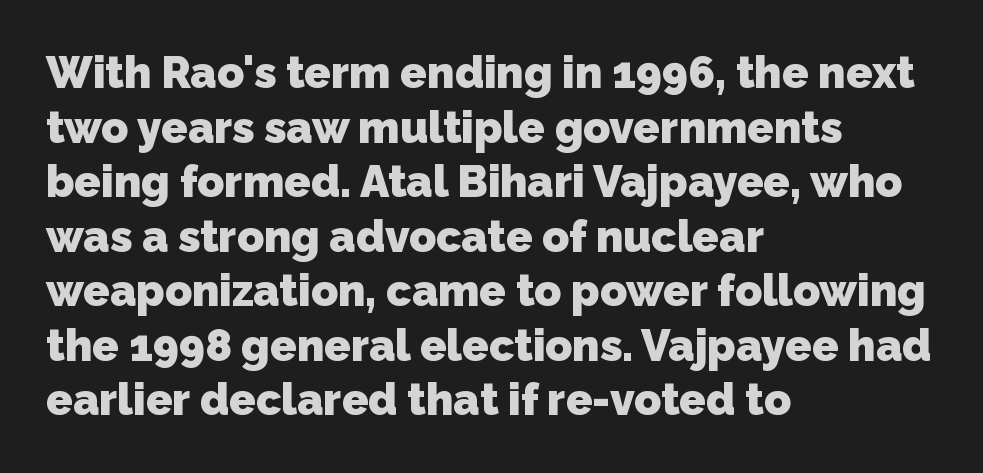
{"serif": "no", "bold": "yes", "weight": "heavy", "width": "normal", "stroke_contrast": "low", "x_height": "medium", "monospaced": "no", "underline": "no", "align": "left", "line_spacing_ratio": 1.24, "letter_spacing": "normal", "letter_spacing_em": 0.0, "glyph_px": 44}
